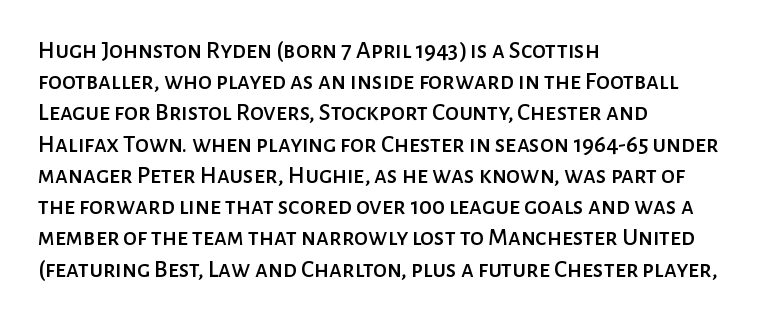
If you drew a line through each stem, it would be perfectly vertical. Leading: standard. The setting favours the left margin, as ordinary paragraphs usually do. Nobody touched the tracking dial on this one. Lines of text with bare space underneath.
